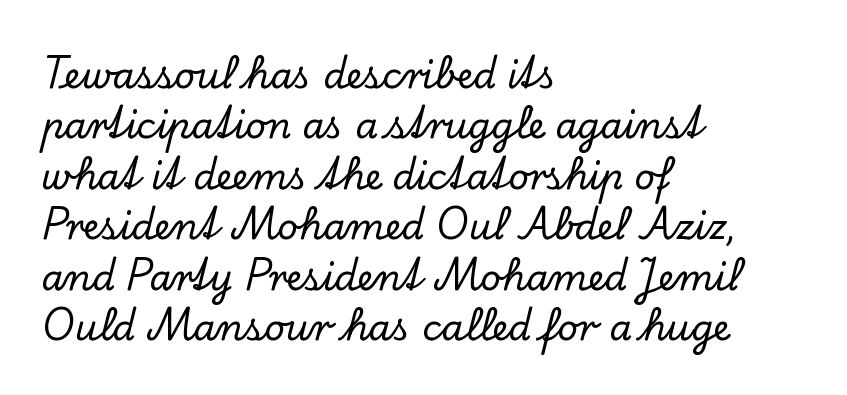
These lines are composed in type with serifs. Nobody drew a line under any word here. Is this a fixed-width face? No — the glyphs have proportional, varying widths.
